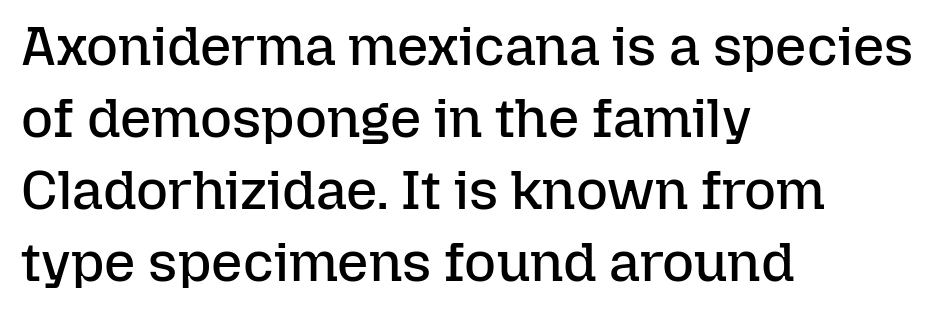
The image shows 55 px regular-weight type, upright; set left-aligned, normal line spacing (1.31x), normal letter spacing, not underlined; low stroke contrast and a medium x-height.
